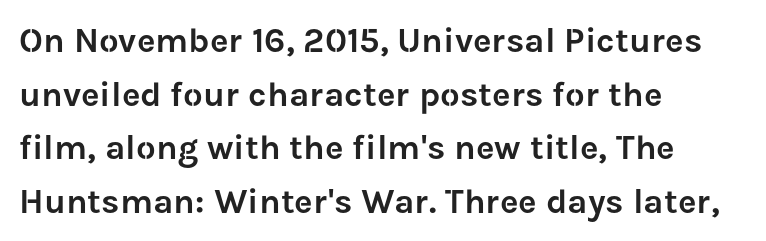
The image shows 35 px sans-serif type, upright; set left-aligned, normal line spacing (1.53x), normal letter spacing, not underlined; low stroke contrast and a medium x-height.
